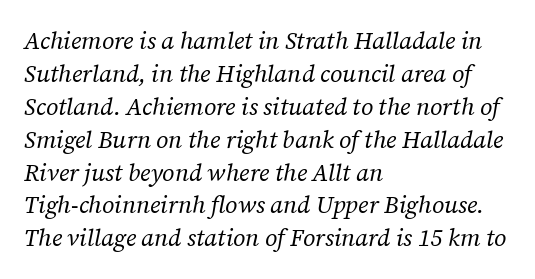
{"italic": "yes", "lean": "right", "slant_degrees": 12, "bold": "no", "underline": "no", "align": "left", "line_spacing": "normal", "line_spacing_ratio": 1.37, "letter_spacing": "normal", "letter_spacing_em": 0.0, "glyph_px": 24}
